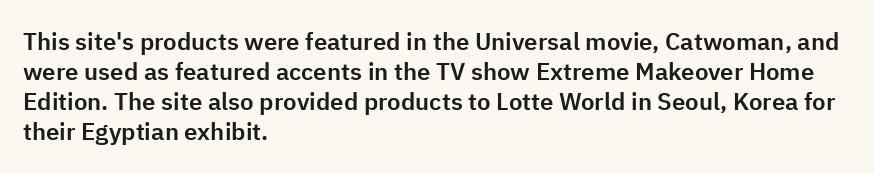
The image shows 24 px text type, upright; set left-aligned, normal line spacing (1.25x), normal letter spacing, not underlined.
